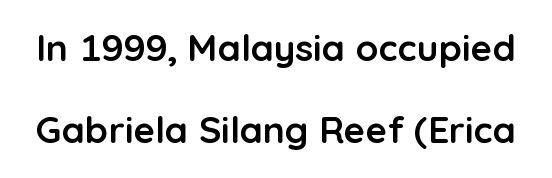
Letter spacing: default. Classification — sans serif. Each letter keeps its own natural width here, so spacing adapts to shape. These lines were composed using upright roman letters.
